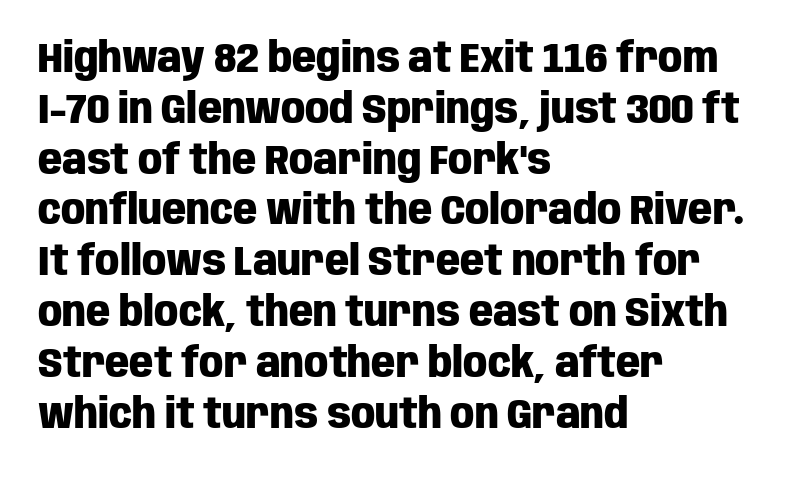
{"serif": "no", "italic": "no", "bold": "yes", "weight": "heavy", "width": "condensed", "stroke_contrast": "low", "x_height": "large", "monospaced": "no", "underline": "no", "align": "left", "line_spacing_ratio": 1.21, "letter_spacing": "normal", "letter_spacing_em": 0.0, "glyph_px": 42}
